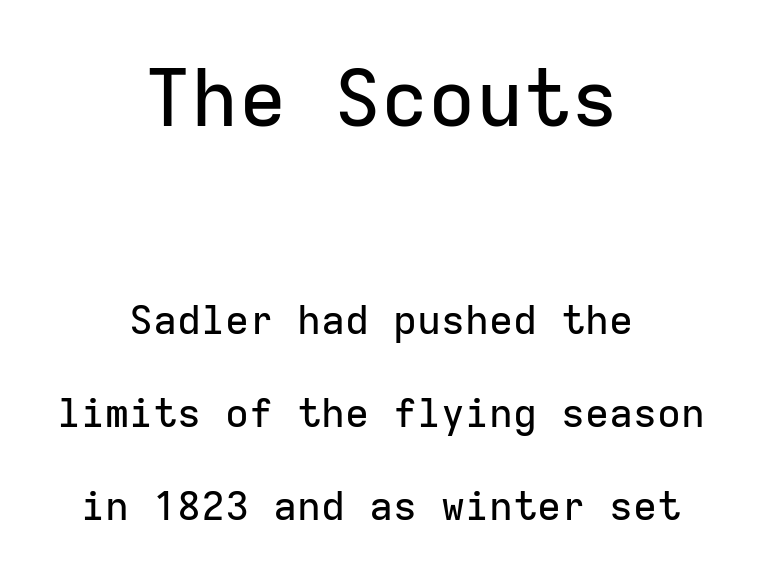
Q: Is the text italic (slanted)? A: No, it is upright.
Q: Is the typeface a serif or a sans-serif typeface? A: Sans-serif.
Q: Is the text underlined? A: No.
Q: How is the paragraph aligned? A: Centered.
Q: Is the spacing between letters normal or unusually wide? A: Normal.
Q: Is the spacing between lines tight, normal or loose? A: Loose.
Q: Which block of text is set in a larger size, the first (top) or the second (bottom)? A: The first (top) one.
Q: Width (condensed, normal, or wide)? A: Normal.
Q: Stroke contrast? A: Low.
Q: x-height? A: Medium.
Q: Monospaced? A: Yes.
